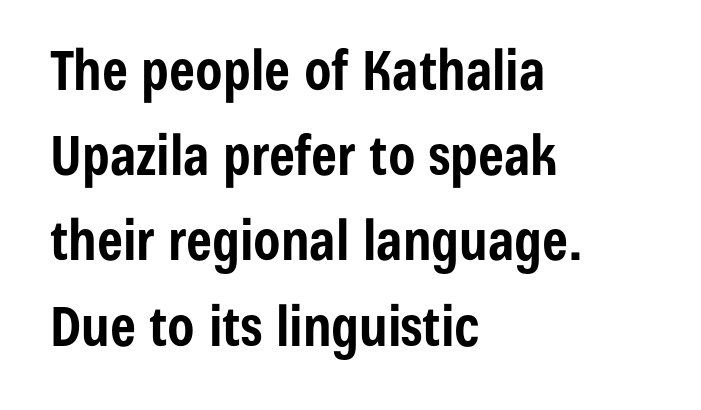
The image shows 55 px bold, condensed sans-serif type, upright; set left-aligned, normal line spacing (1.55x), normal letter spacing, not underlined; low stroke contrast and a medium x-height.
